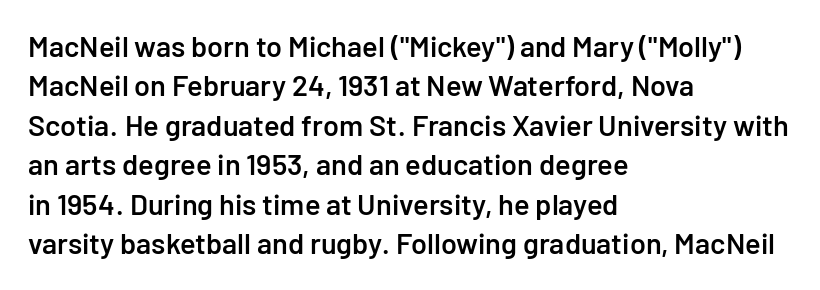
The image shows 29 px semibold sans-serif type, upright; set left-aligned, normal line spacing (1.36x), normal letter spacing, not underlined; low stroke contrast and a medium x-height.
